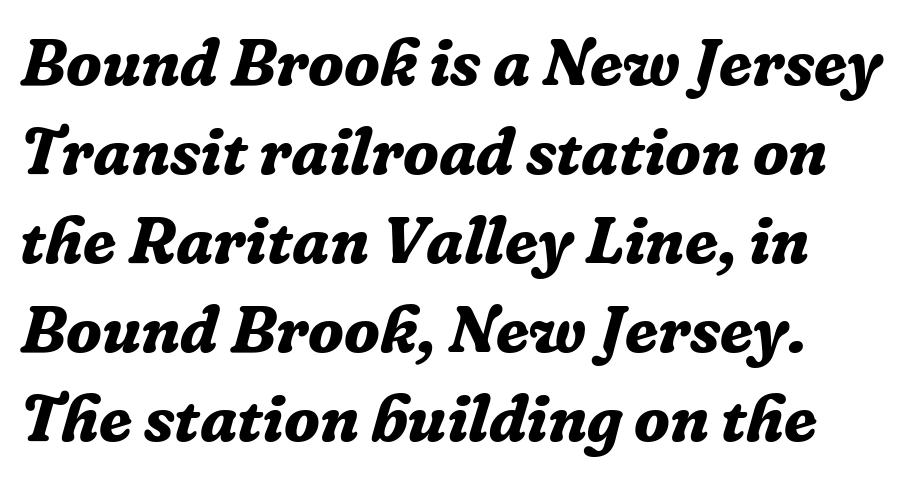
{"serif": "yes", "italic": "yes", "lean": "right", "slant_degrees": 16, "bold": "yes", "weight": "bold", "width": "normal", "stroke_contrast": "low", "x_height": "medium", "monospaced": "no", "underline": "no", "line_spacing": "normal", "line_spacing_ratio": 1.35, "letter_spacing": "normal", "letter_spacing_em": 0.0, "glyph_px": 66}
